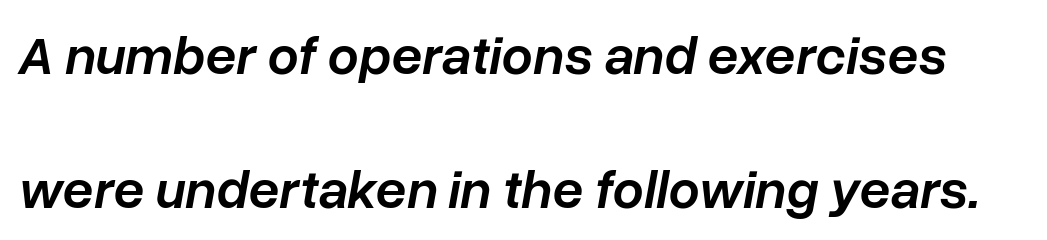
{"italic": "yes", "lean": "right", "slant_degrees": 10, "bold": "semi", "weight": "semibold", "width": "normal", "stroke_contrast": "low", "x_height": "medium", "monospaced": "no", "underline": "no", "line_spacing": "loose", "line_spacing_ratio": 2.43, "letter_spacing": "normal", "letter_spacing_em": 0.0, "glyph_px": 55}
